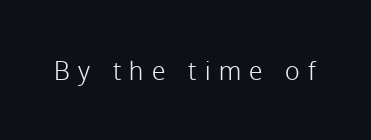
Q: Is the text bold? A: No.
Q: Is the text italic (slanted)? A: No, it is upright.
Q: Is the text underlined? A: No.
Q: Is the spacing between letters normal or unusually wide? A: Unusually wide.
